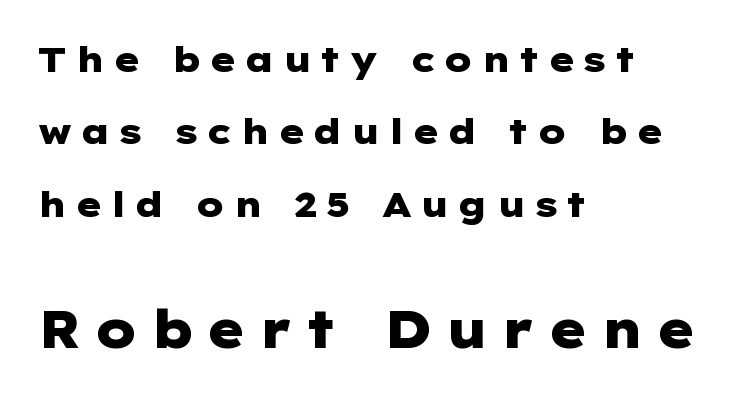
Q: Is the text bold? A: Yes.
Q: Is the text italic (slanted)? A: No, it is upright.
Q: Is the typeface a serif or a sans-serif typeface? A: Sans-serif.
Q: Is the text underlined? A: No.
Q: How is the paragraph aligned? A: Left-aligned.
Q: Is the spacing between letters normal or unusually wide? A: Unusually wide.
Q: Is the spacing between lines tight, normal or loose? A: Loose.
Q: Which block of text is set in a larger size, the first (top) or the second (bottom)? A: The second (bottom) one.
Q: Width (condensed, normal, or wide)? A: Wide.
Q: Stroke contrast? A: Low.
Q: x-height? A: Medium.
